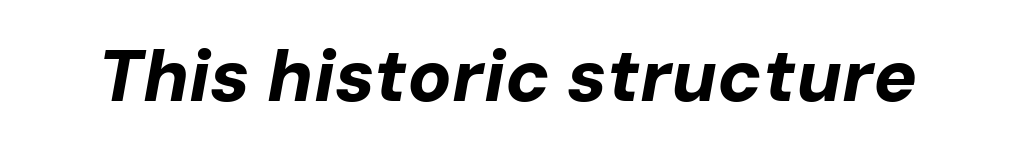
Nobody drew a line under any word here. I'd describe the lettering as bold — thick and assertive. Characters are canted at an angle relative to the baseline's perpendicular. Varying glyph widths throughout — classic text-font behaviour. The type is set solid horizontally, with unmodified tracking.
